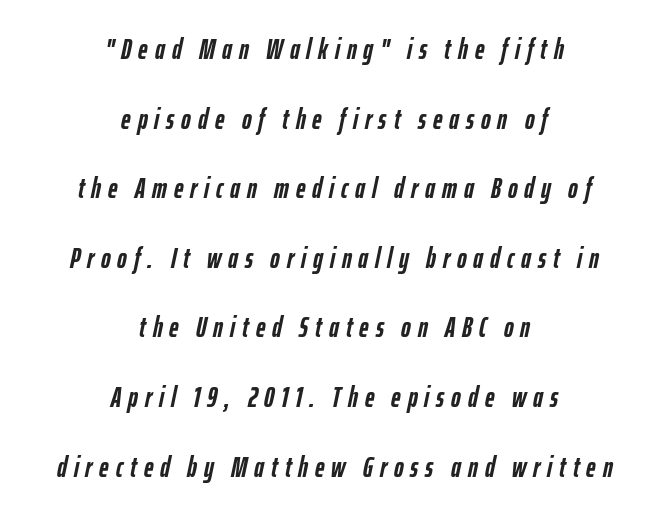
{"italic": "yes", "lean": "right", "slant_degrees": 12, "bold": "yes", "weight": "semibold", "width": "condensed", "stroke_contrast": "low", "x_height": "medium", "monospaced": "no", "underline": "no", "align": "center", "line_spacing": "loose", "line_spacing_ratio": 2.4, "letter_spacing": "wide", "letter_spacing_em": 0.24, "glyph_px": 29}
